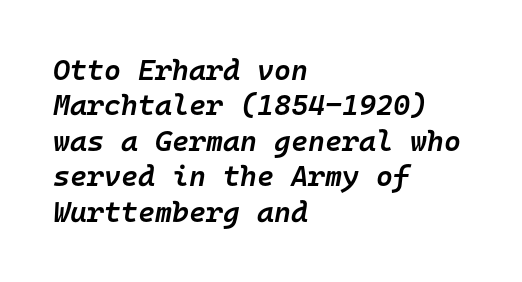
{"italic": "yes", "lean": "right", "slant_degrees": 10, "bold": "semi", "weight": "semibold", "width": "normal", "stroke_contrast": "low", "x_height": "medium", "monospaced": "yes", "underline": "no", "align": "left", "line_spacing_ratio": 1.22, "letter_spacing": "normal", "letter_spacing_em": 0.0, "glyph_px": 29}
